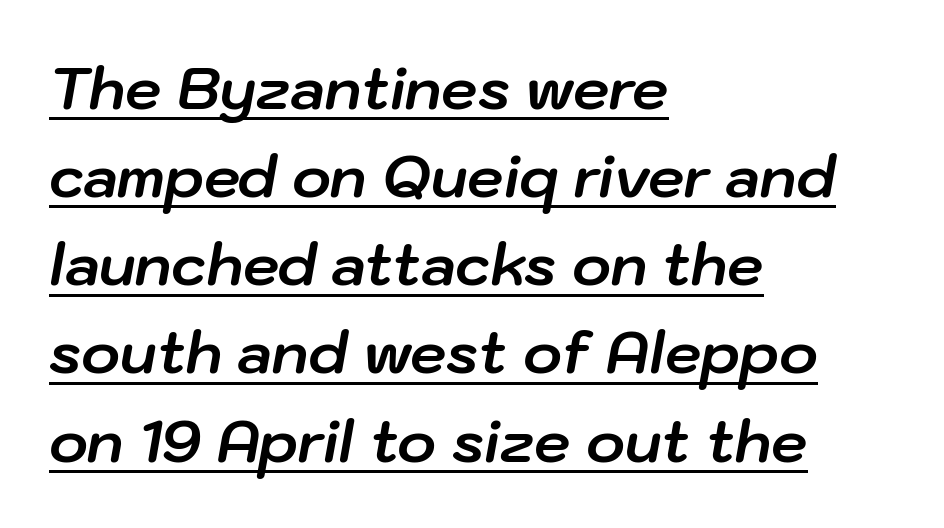
Q: Is the text bold? A: Yes.
Q: Is the text italic (slanted)? A: Yes, it leans right by about 10 degrees.
Q: Is the text underlined? A: Yes.
Q: How is the paragraph aligned? A: Left-aligned.
Q: Is the spacing between letters normal or unusually wide? A: Normal.
Q: Is the spacing between lines tight, normal or loose? A: Normal.
Q: Width (condensed, normal, or wide)? A: Normal.
Q: Stroke contrast? A: Low.
Q: x-height? A: Medium.
Q: Monospaced? A: No.
